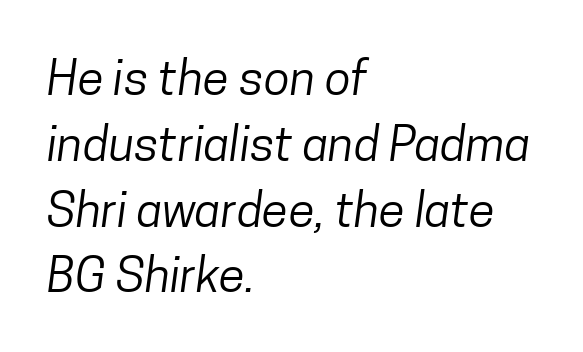
Honestly, the row spacing looks completely unremarkable. A typesetter would call this proportional, since set widths differ per character. Notice how the passage keeps a crisp vertical edge on the left only. The type is set solid horizontally, with unmodified tracking.
